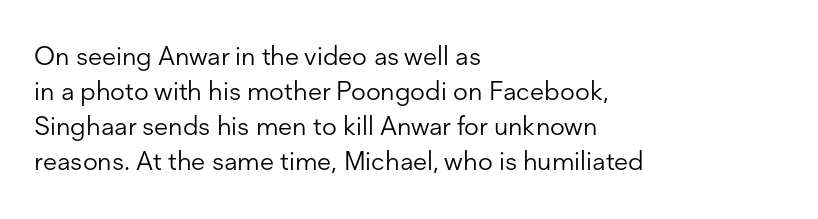
The image shows 26 px text type, upright; set left-aligned, normal line spacing (1.34x), normal letter spacing, not underlined.
